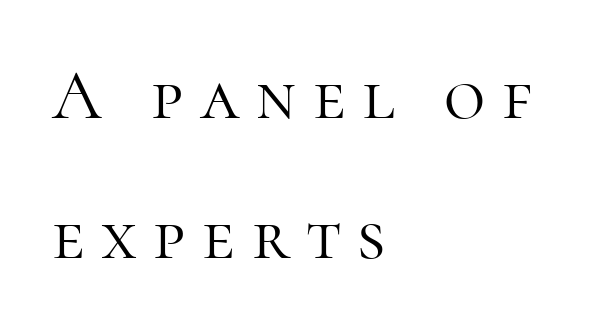
Q: Is the text bold? A: No.
Q: Is the text italic (slanted)? A: No, it is upright.
Q: Is the typeface a serif or a sans-serif typeface? A: Serif.
Q: Is the text underlined? A: No.
Q: How is the paragraph aligned? A: Left-aligned.
Q: Is the spacing between letters normal or unusually wide? A: Unusually wide.
Q: Is the spacing between lines tight, normal or loose? A: Loose.
Q: Width (condensed, normal, or wide)? A: Normal.
Q: Stroke contrast? A: High.
Q: x-height? A: Medium.
Q: Monospaced? A: No.
